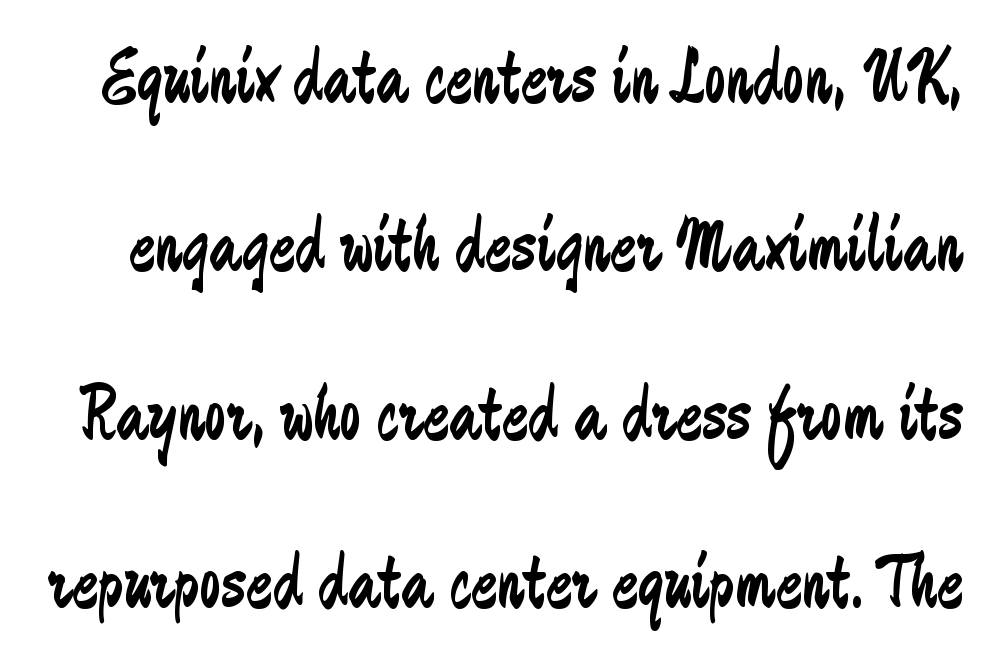
The image shows 78 px regular-weight, condensed sans-serif type; set loose line spacing (2.16x), normal letter spacing, not underlined; low stroke contrast and a small x-height.
